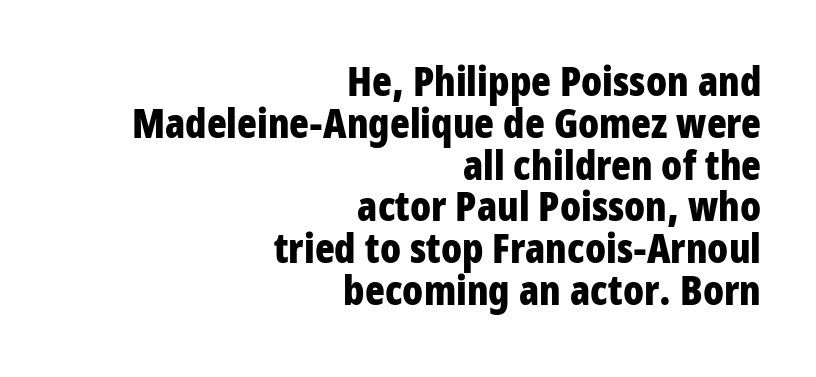
The image shows 41 px bold, condensed sans-serif type, upright; set right-aligned, tight line spacing (1.02x), normal letter spacing, not underlined; low stroke contrast and a large x-height.
